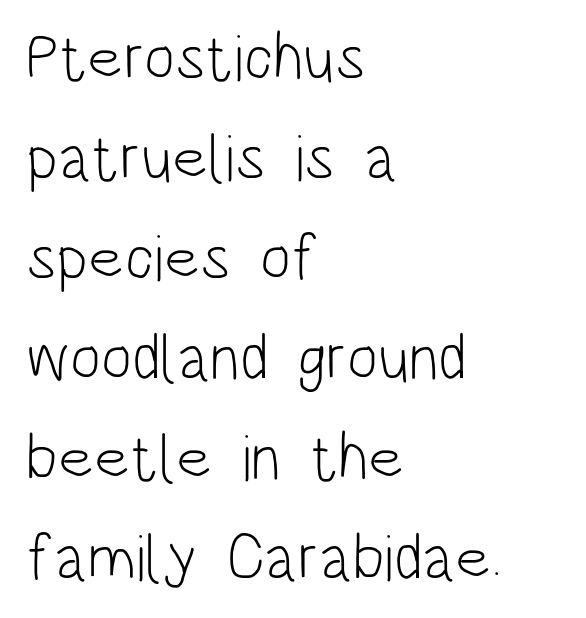
The image shows 65 px light, condensed sans-serif type, upright; set left-aligned, normal line spacing (1.54x), normal letter spacing, not underlined; low stroke contrast and a large x-height.
